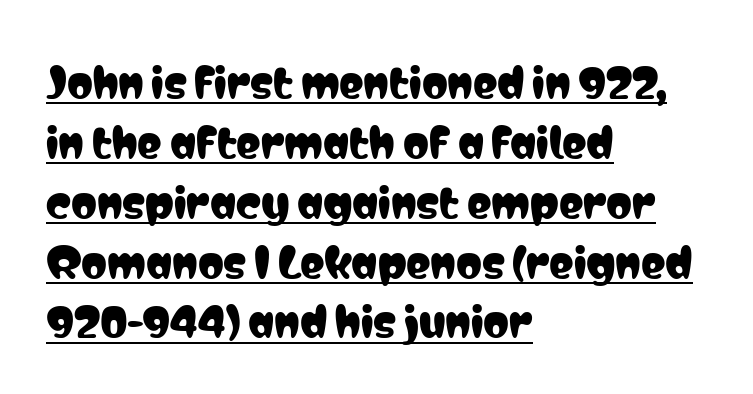
The image shows 41 px condensed sans-serif type, upright; set left-aligned, normal line spacing (1.46x), normal letter spacing, underlined; low stroke contrast and a medium x-height.
